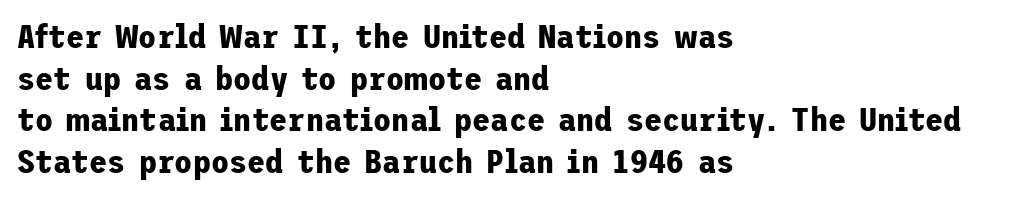
{"serif": "no", "italic": "no", "bold": "yes", "weight": "bold", "width": "normal", "stroke_contrast": "low", "x_height": "medium", "underline": "no", "align": "left", "line_spacing": "normal", "line_spacing_ratio": 1.26, "letter_spacing": "normal", "letter_spacing_em": 0.0, "glyph_px": 33}
